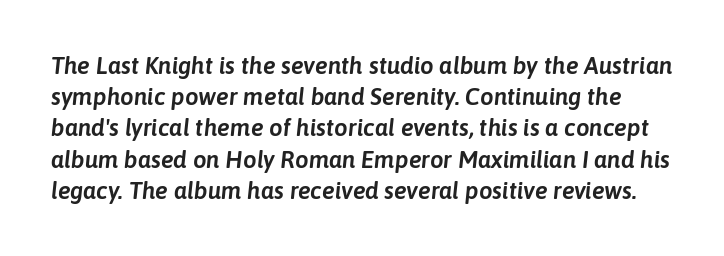
{"italic": "yes", "lean": "right", "slant_degrees": 6, "underline": "no", "line_spacing": "normal", "line_spacing_ratio": 1.3, "letter_spacing": "normal", "letter_spacing_em": 0.0, "glyph_px": 24}
